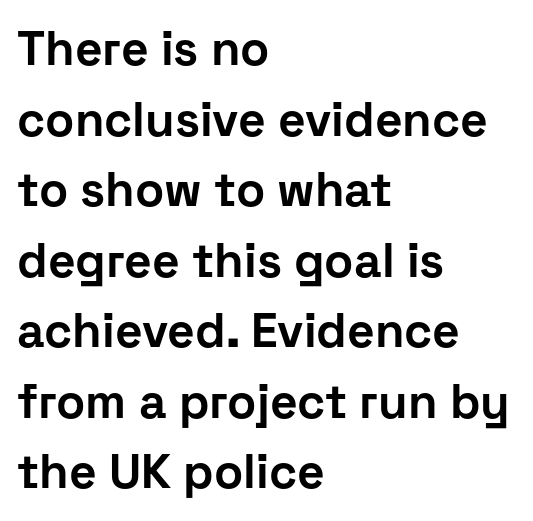
Q: Is the text bold? A: Yes.
Q: Is the text italic (slanted)? A: No, it is upright.
Q: Is the typeface a serif or a sans-serif typeface? A: Sans-serif.
Q: Is the text underlined? A: No.
Q: How is the paragraph aligned? A: Left-aligned.
Q: Is the spacing between letters normal or unusually wide? A: Normal.
Q: Is the spacing between lines tight, normal or loose? A: Normal.
Q: Width (condensed, normal, or wide)? A: Normal.
Q: Stroke contrast? A: Low.
Q: x-height? A: Medium.
Q: Monospaced? A: No.
